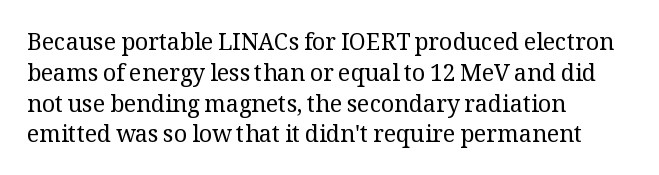
Descenders are the only things crossing below the line. The font sits on the lighter half of the weight spectrum, regular included. Does the copy run flush right? No — it runs flush left. Vertically, the passage feels balanced, rows spaced as you'd expect.
